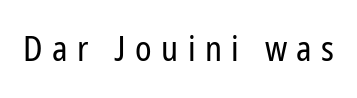
Q: Is the text bold? A: No.
Q: Is the text italic (slanted)? A: No, it is upright.
Q: Is the typeface a serif or a sans-serif typeface? A: Sans-serif.
Q: Is the text underlined? A: No.
Q: Is the spacing between letters normal or unusually wide? A: Unusually wide.
Q: Width (condensed, normal, or wide)? A: Condensed.
Q: Stroke contrast? A: Low.
Q: x-height? A: Medium.
Q: Monospaced? A: No.
